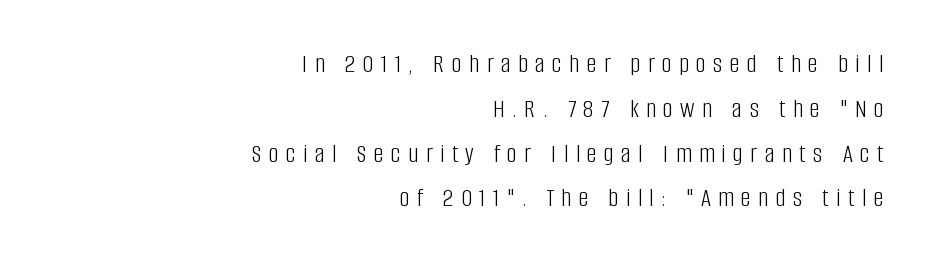
The image shows 27 px text type, upright; set right-aligned, normal line spacing (1.66x), unusually wide letter spacing (+0.28 em), not underlined.
